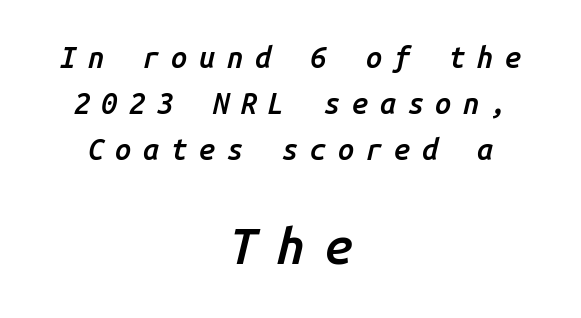
The image shows 50 px semibold type, italic (leaning right), monospaced; set centered, normal line spacing (1.58x), unusually wide letter spacing (+0.4 em), not underlined; the second (bottom) block is 1.72x larger; low stroke contrast and a medium x-height.
